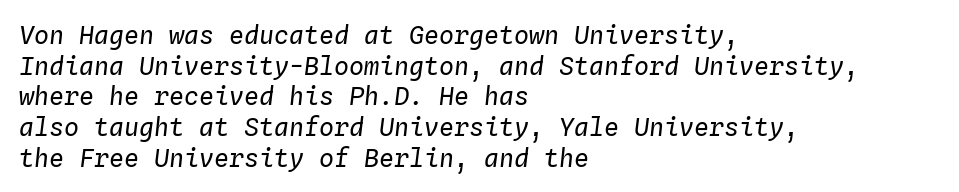
The image shows 25 px text type, italic (leaning right); set left-aligned, line spacing 1.23x, normal letter spacing, not underlined.
